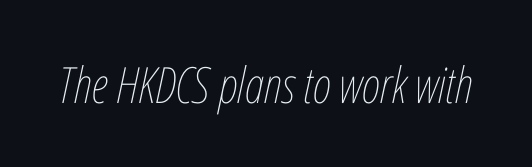
Q: Is the text bold? A: No.
Q: Is the text italic (slanted)? A: Yes, it leans right by about 12 degrees.
Q: Is the text underlined? A: No.
Q: Is the spacing between letters normal or unusually wide? A: Normal.
Q: Width (condensed, normal, or wide)? A: Condensed.
Q: Stroke contrast? A: Low.
Q: x-height? A: Medium.
Q: Monospaced? A: No.
